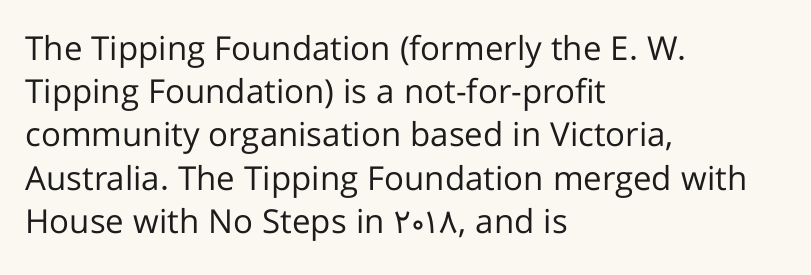
The image shows 33 px regular-weight sans-serif type, upright; set left-aligned, normal line spacing (1.31x), normal letter spacing, not underlined; low stroke contrast and a medium x-height.
